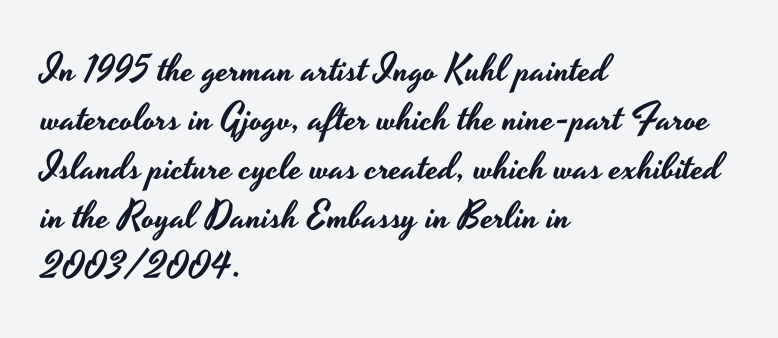
{"serif": "no", "width": "wide", "stroke_contrast": "low", "x_height": "small", "monospaced": "no", "underline": "no", "align": "left", "line_spacing": "normal", "line_spacing_ratio": 1.29, "letter_spacing": "normal", "letter_spacing_em": 0.0, "glyph_px": 38}
